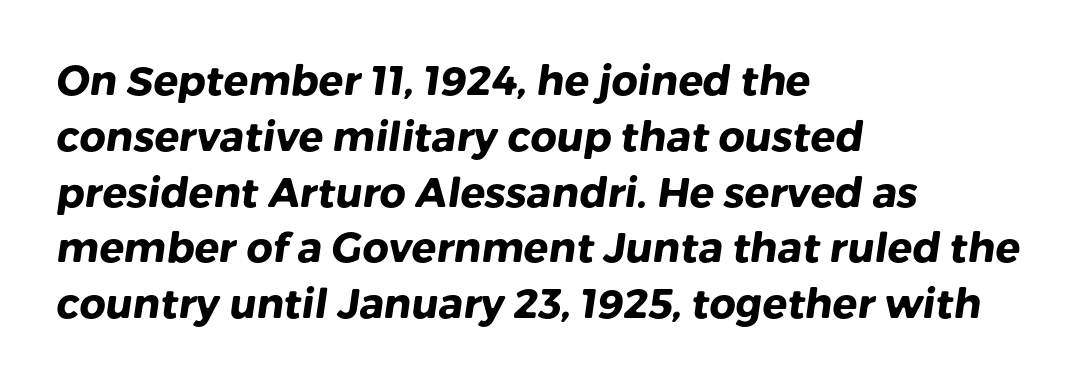
{"serif": "no", "bold": "yes", "weight": "heavy", "width": "normal", "stroke_contrast": "low", "x_height": "medium", "monospaced": "no", "underline": "no", "align": "left", "line_spacing": "normal", "line_spacing_ratio": 1.36, "letter_spacing": "normal", "letter_spacing_em": 0.0, "glyph_px": 41}
